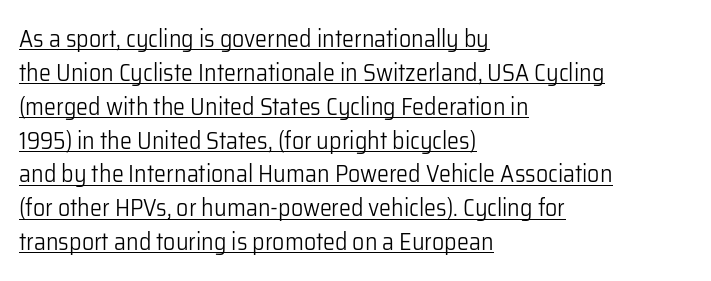
Q: Is the text bold? A: No.
Q: Is the text italic (slanted)? A: No, it is upright.
Q: Is the text underlined? A: Yes.
Q: How is the paragraph aligned? A: Left-aligned.
Q: Is the spacing between letters normal or unusually wide? A: Normal.
Q: Is the spacing between lines tight, normal or loose? A: Normal.
